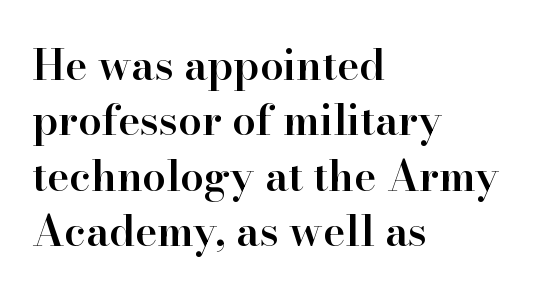
{"serif": "yes", "italic": "no", "bold": "semi", "weight": "semibold", "width": "normal", "stroke_contrast": "high", "x_height": "small", "monospaced": "no", "underline": "no", "align": "left", "line_spacing": "normal", "line_spacing_ratio": 1.32, "letter_spacing": "normal", "letter_spacing_em": 0.0, "glyph_px": 42}
